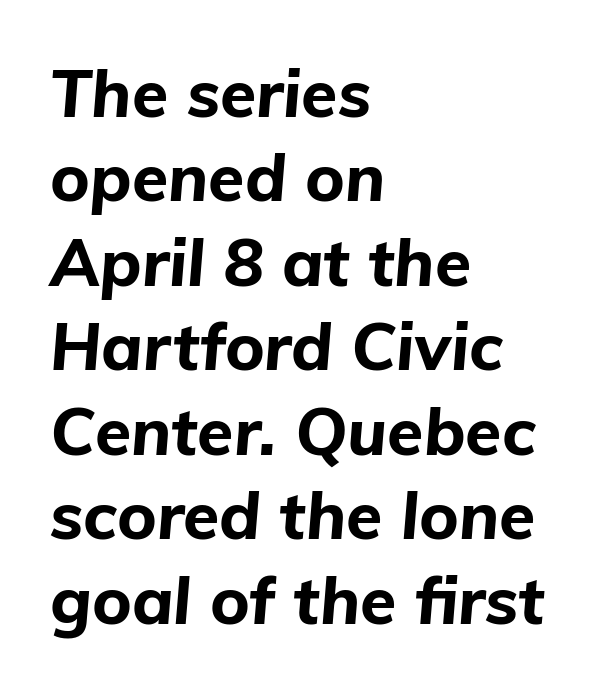
The vertical gap from one line to the next is medium. The strip under each line holds only bare page. Thick stems and heavy bowls — unmistakably bold. You could not count columns in this text — the font is proportionally spaced.
